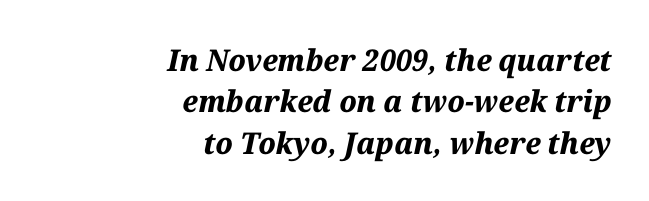
{"italic": "yes", "lean": "right", "slant_degrees": 12, "bold": "yes", "weight": "bold", "width": "normal", "stroke_contrast": "medium", "x_height": "medium", "monospaced": "no", "underline": "no", "align": "right", "line_spacing": "normal", "line_spacing_ratio": 1.38, "letter_spacing": "normal", "letter_spacing_em": 0.0, "glyph_px": 30}
